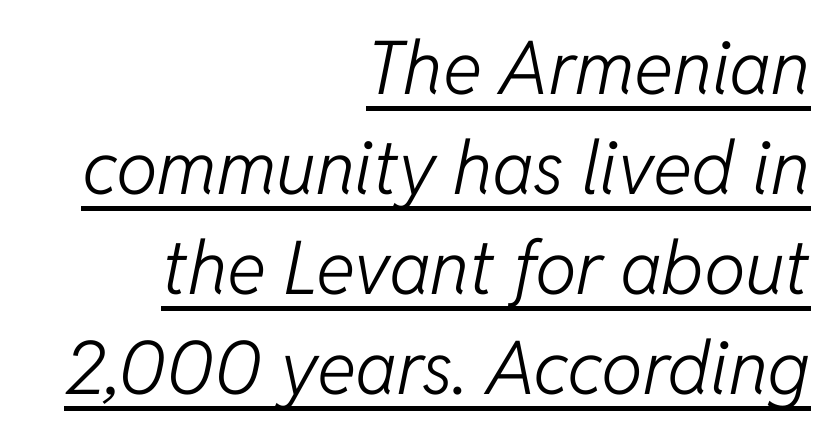
The image shows 74 px light type, italic (leaning right); set right-aligned, normal line spacing (1.35x), normal letter spacing, underlined; low stroke contrast and a medium x-height.
